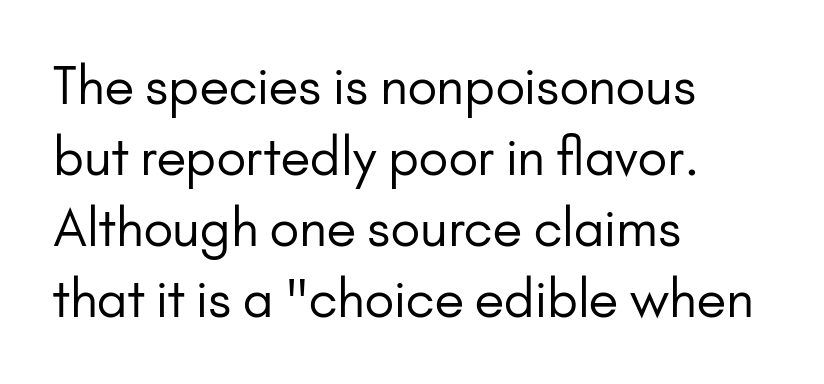
{"serif": "no", "italic": "no", "bold": "no", "weight": "regular", "width": "normal", "stroke_contrast": "low", "x_height": "small", "monospaced": "no", "underline": "no", "align": "left", "line_spacing": "normal", "line_spacing_ratio": 1.39, "letter_spacing": "normal", "letter_spacing_em": 0.0, "glyph_px": 51}
